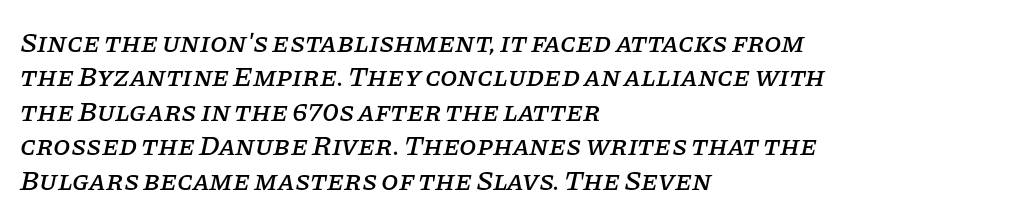
When letters slant like this, we call the style italic. Observe the serifs anchoring each vertical stroke in this sample. Each word holds together tightly as a unit, with standard inter-letter gaps. One-word summary of the alignment: left.
